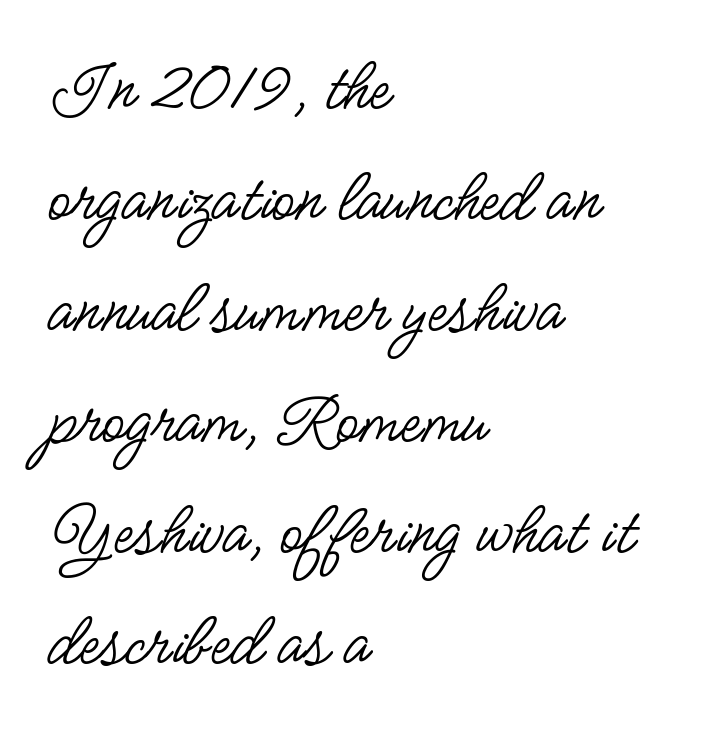
Q: Is the text bold? A: No.
Q: Is the text italic (slanted)? A: Yes.
Q: Is the typeface a serif or a sans-serif typeface? A: Sans-serif.
Q: Is the text underlined? A: No.
Q: How is the paragraph aligned? A: Left-aligned.
Q: Is the spacing between letters normal or unusually wide? A: Normal.
Q: Is the spacing between lines tight, normal or loose? A: Normal.
Q: Width (condensed, normal, or wide)? A: Condensed.
Q: Stroke contrast? A: Low.
Q: x-height? A: Small.
Q: Monospaced? A: No.
